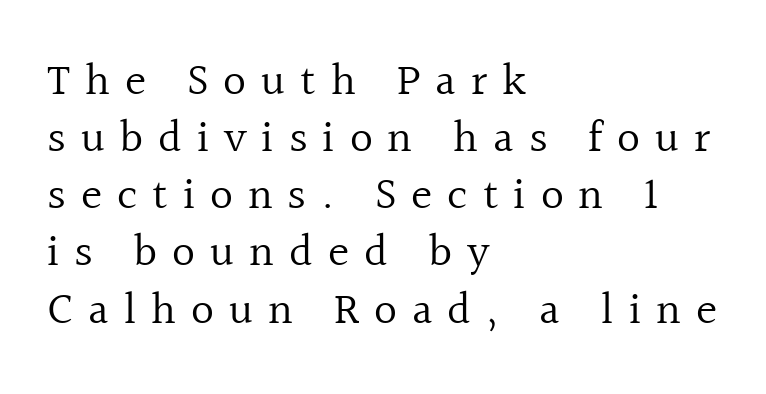
Q: Is the text bold? A: No.
Q: Is the text italic (slanted)? A: No, it is upright.
Q: Is the typeface a serif or a sans-serif typeface? A: Serif.
Q: Is the text underlined? A: No.
Q: How is the paragraph aligned? A: Left-aligned.
Q: Is the spacing between letters normal or unusually wide? A: Unusually wide.
Q: Is the spacing between lines tight, normal or loose? A: Normal.
Q: Width (condensed, normal, or wide)? A: Normal.
Q: x-height? A: Medium.
Q: Monospaced? A: No.
